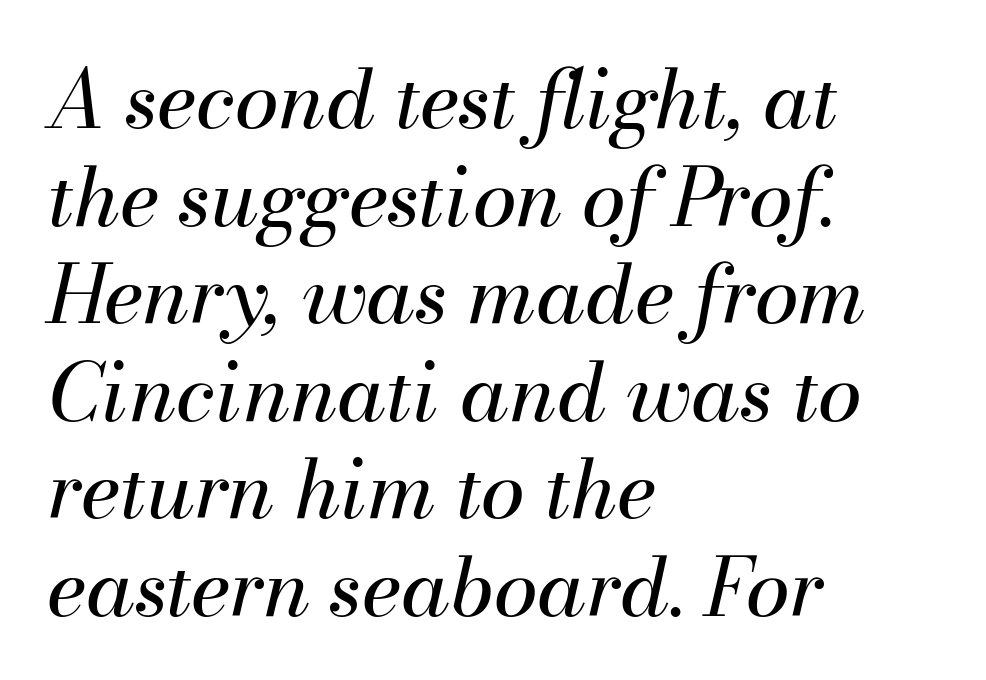
It's the slanting kind of type. The rendering uses natural spacing where letterforms have individual widths. These lines stack with their left ends in a neat column. Weight: in the light-to-regular range.
